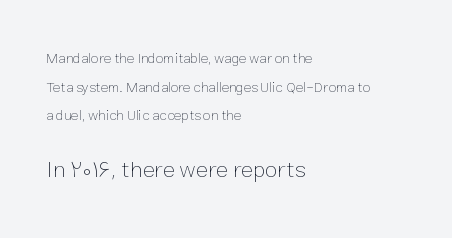
{"italic": "no", "bold": "no", "underline": "no", "align": "left", "line_spacing": "loose", "line_spacing_ratio": 2.05, "letter_spacing": "normal", "letter_spacing_em": 0.0, "larger_block": "second", "size_ratio": 1.64, "glyph_px": 23}
